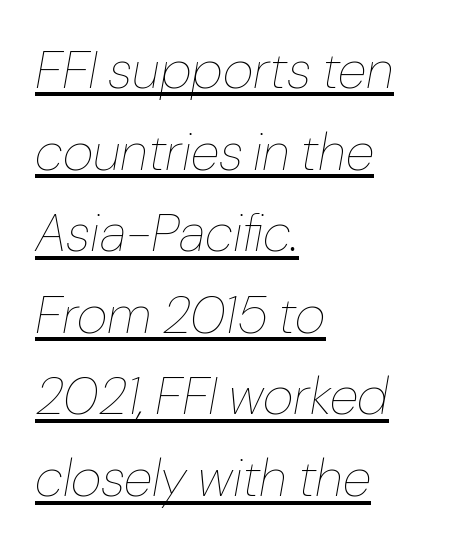
{"italic": "yes", "lean": "right", "slant_degrees": 10, "bold": "no", "weight": "thin", "width": "normal", "stroke_contrast": "low", "x_height": "medium", "monospaced": "no", "underline": "yes", "align": "left", "line_spacing": "normal", "line_spacing_ratio": 1.54, "letter_spacing": "normal", "letter_spacing_em": 0.0, "glyph_px": 53}
